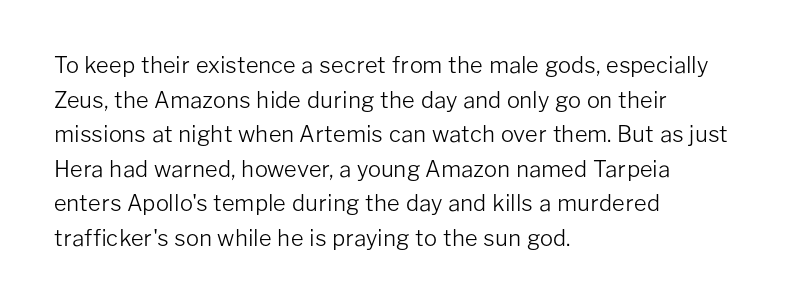
Q: Is the text bold? A: No.
Q: Is the text italic (slanted)? A: No, it is upright.
Q: Is the text underlined? A: No.
Q: How is the paragraph aligned? A: Left-aligned.
Q: Is the spacing between letters normal or unusually wide? A: Normal.
Q: Is the spacing between lines tight, normal or loose? A: Normal.
